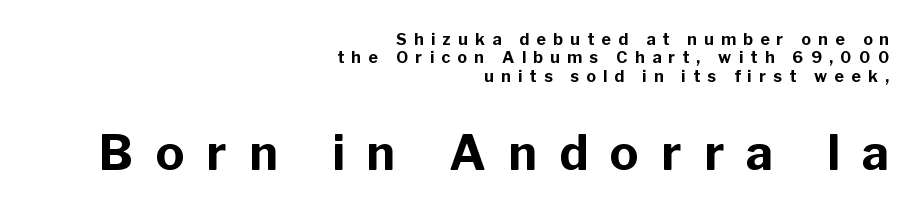
Bare-footed words on every line. Type size steps up from the first block to the second. The line-height multiplier appears low, near solid setting. You could not count columns in this text — the font is proportionally spaced.
